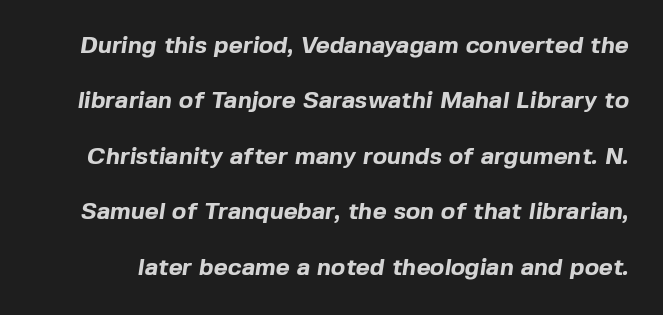
The image shows 24 px bold type; set loose line spacing (2.31x), normal letter spacing, not underlined.
